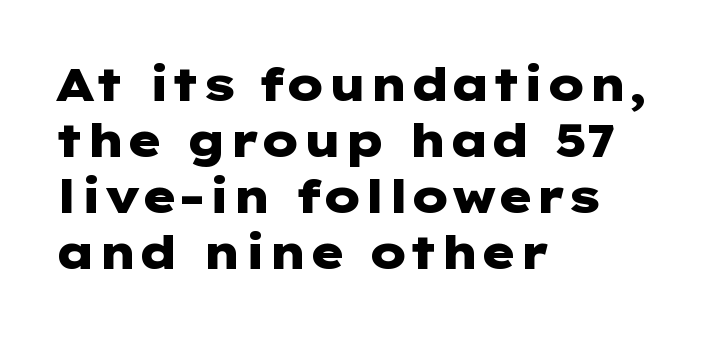
Q: Is the text bold? A: Yes.
Q: Is the text italic (slanted)? A: No, it is upright.
Q: Is the typeface a serif or a sans-serif typeface? A: Sans-serif.
Q: Is the text underlined? A: No.
Q: How is the paragraph aligned? A: Left-aligned.
Q: Is the spacing between letters normal or unusually wide? A: Normal.
Q: Width (condensed, normal, or wide)? A: Wide.
Q: Stroke contrast? A: Low.
Q: x-height? A: Medium.
